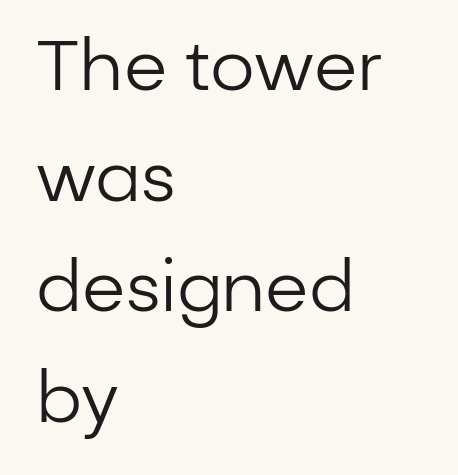
The axis of the letterforms is exactly vertical. Bold? No — there's no thickening of the strokes. The rendering anchors every line to the left-hand side. Character widths vary here, with narrow letters taking less room than wide ones.
